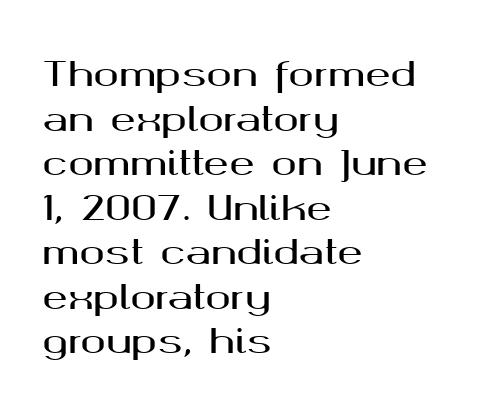
{"serif": "no", "italic": "no", "width": "wide", "stroke_contrast": "medium", "x_height": "medium", "monospaced": "no", "underline": "no", "align": "left", "line_spacing": "normal", "line_spacing_ratio": 1.31, "letter_spacing": "normal", "letter_spacing_em": 0.0, "glyph_px": 34}
